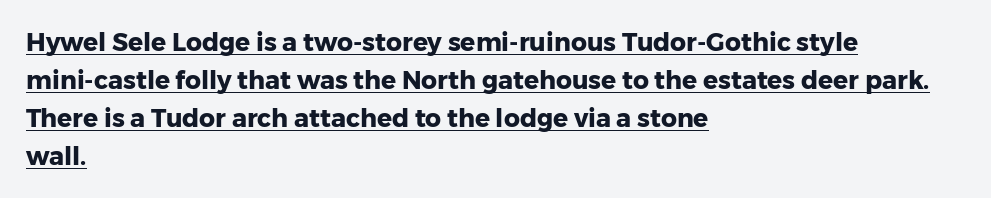
{"italic": "no", "bold": "yes", "underline": "yes", "align": "left", "line_spacing": "normal", "line_spacing_ratio": 1.52, "letter_spacing": "normal", "letter_spacing_em": 0.0, "glyph_px": 25}
